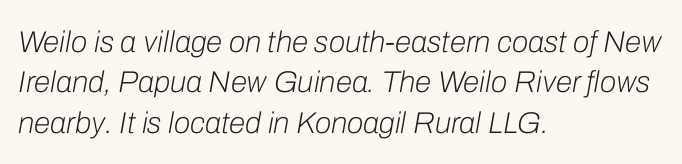
Q: Is the text bold? A: No.
Q: Is the text italic (slanted)? A: Yes, it leans right by about 10 degrees.
Q: Is the text underlined? A: No.
Q: How is the paragraph aligned? A: Left-aligned.
Q: Is the spacing between letters normal or unusually wide? A: Normal.
Q: Is the spacing between lines tight, normal or loose? A: Normal.
Q: Width (condensed, normal, or wide)? A: Normal.
Q: Stroke contrast? A: Low.
Q: x-height? A: Medium.
Q: Monospaced? A: No.
